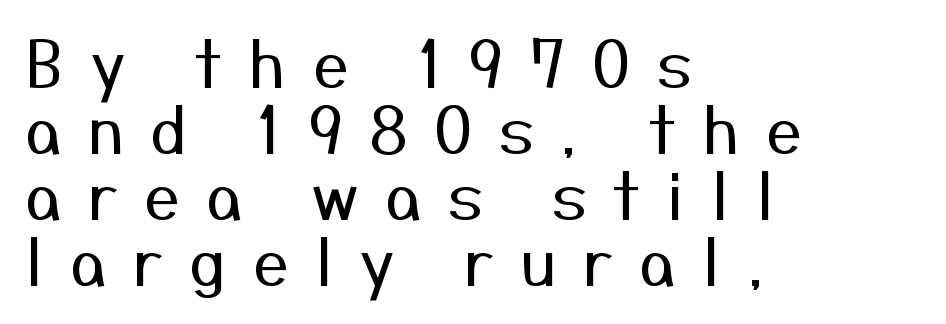
The image shows 64 px regular-weight sans-serif type, upright; set left-aligned, tight line spacing (1.03x), unusually wide letter spacing (+0.41 em), not underlined; medium stroke contrast and a medium x-height.
